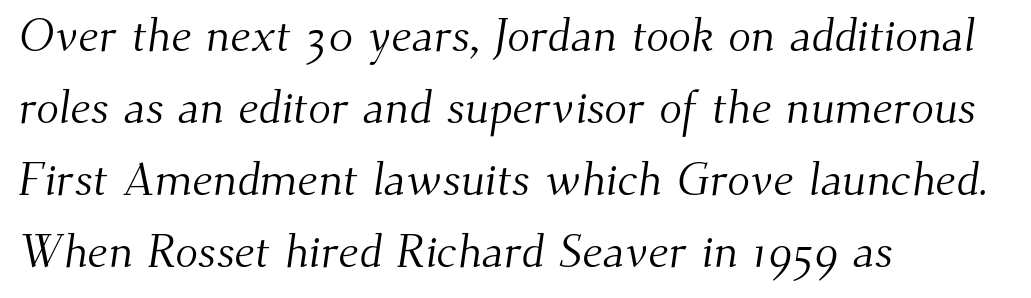
Q: Is the text bold? A: No.
Q: Is the typeface a serif or a sans-serif typeface? A: Serif.
Q: Is the text underlined? A: No.
Q: How is the paragraph aligned? A: Left-aligned.
Q: Is the spacing between letters normal or unusually wide? A: Normal.
Q: Is the spacing between lines tight, normal or loose? A: Normal.
Q: Width (condensed, normal, or wide)? A: Normal.
Q: Stroke contrast? A: Medium.
Q: x-height? A: Small.
Q: Monospaced? A: No.
